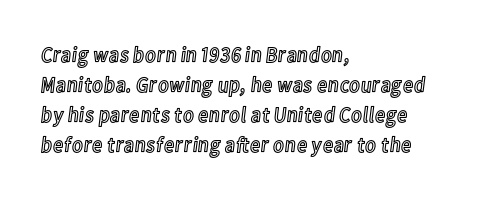
{"underline": "no", "align": "left", "line_spacing": "normal", "line_spacing_ratio": 1.36, "letter_spacing": "normal", "letter_spacing_em": 0.0, "glyph_px": 22}
